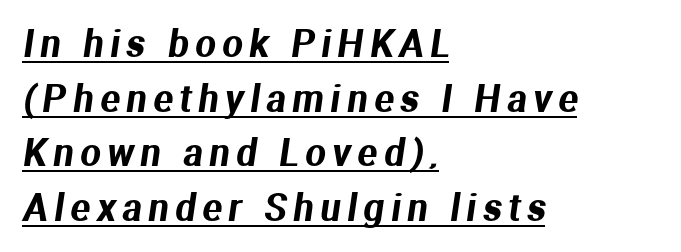
The image shows 36 px sans-serif type; set left-aligned, normal line spacing (1.52x), underlined; medium stroke contrast and a medium x-height.
